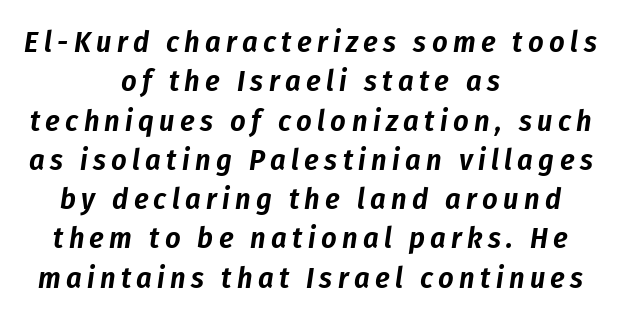
{"italic": "yes", "lean": "right", "slant_degrees": 8, "width": "condensed", "stroke_contrast": "low", "x_height": "medium", "monospaced": "no", "underline": "no", "align": "center", "line_spacing": "normal", "line_spacing_ratio": 1.31, "glyph_px": 30}
